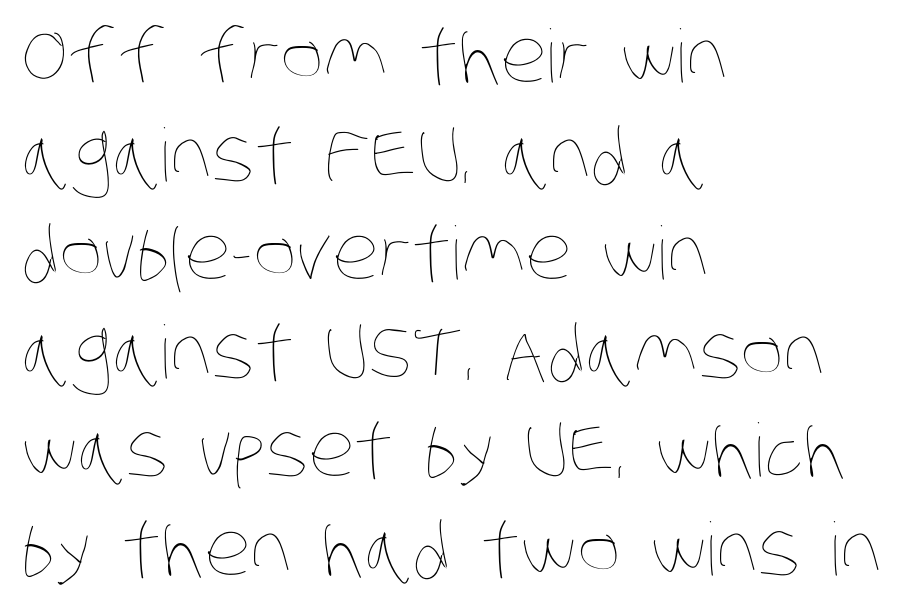
Q: Is the text bold? A: No.
Q: Is the text underlined? A: No.
Q: How is the paragraph aligned? A: Left-aligned.
Q: Is the spacing between letters normal or unusually wide? A: Normal.
Q: Is the spacing between lines tight, normal or loose? A: Normal.
Q: Width (condensed, normal, or wide)? A: Condensed.
Q: Stroke contrast? A: Low.
Q: x-height? A: Large.
Q: Monospaced? A: No.
